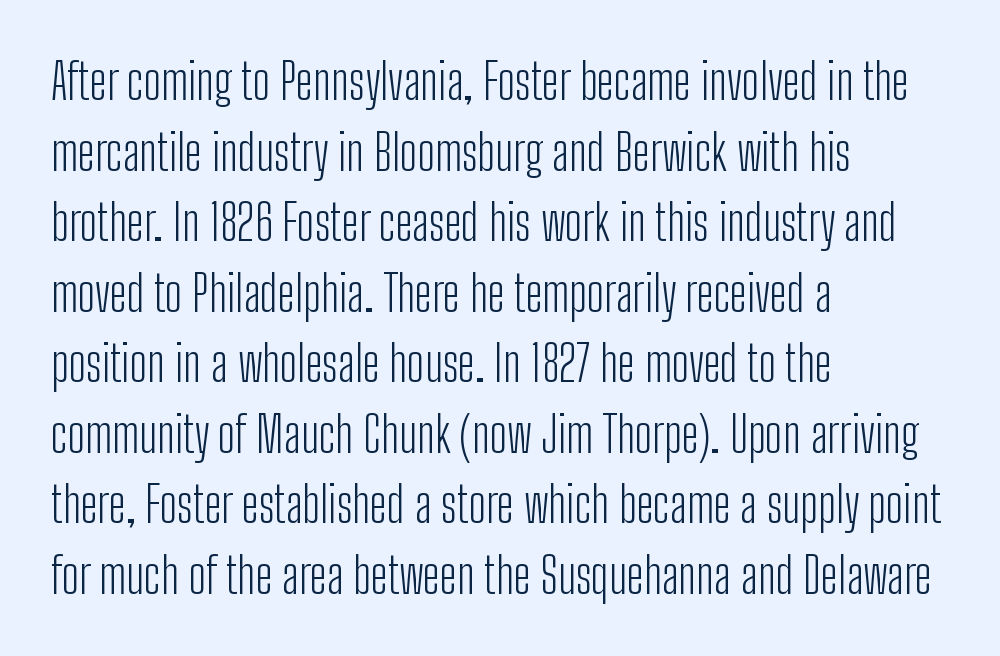
The image shows 49 px light, condensed sans-serif type, upright; set left-aligned, normal line spacing (1.44x), normal letter spacing, not underlined; low stroke contrast and a medium x-height.
